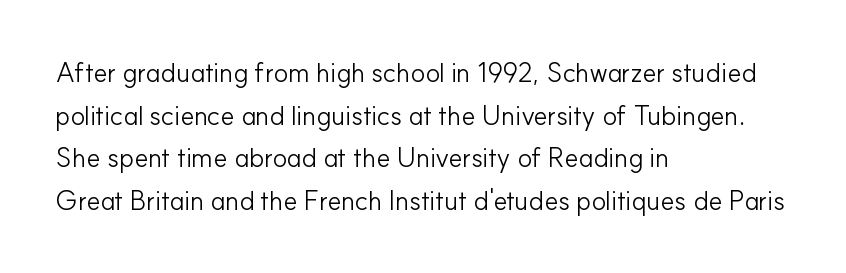
The image shows 27 px text type, upright; set left-aligned, normal line spacing (1.58x), normal letter spacing, not underlined.
